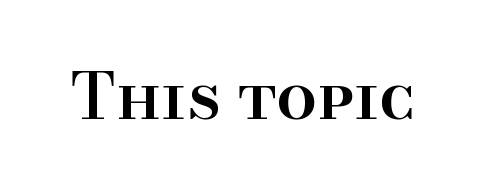
{"serif": "yes", "italic": "no", "bold": "semi", "weight": "semibold", "width": "normal", "stroke_contrast": "high", "x_height": "small", "monospaced": "no", "underline": "no", "letter_spacing": "normal", "letter_spacing_em": 0.0, "glyph_px": 64}
